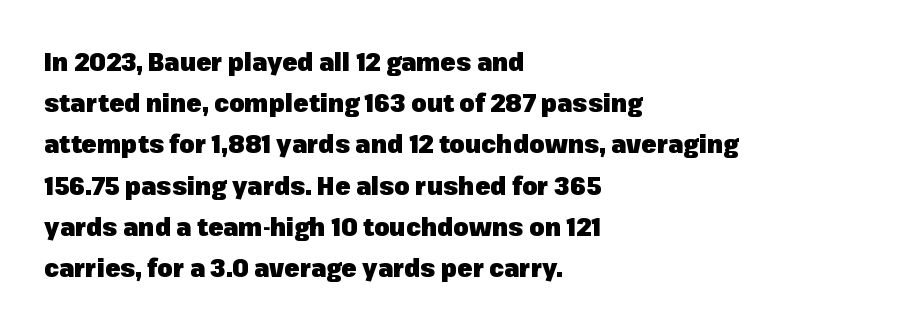
Compared with typical body copy, the letter spacing here is the same. A student would call this left alignment; a typographer would say flush left, rag right. How would I describe the line gaps? Plain and ordinary. The area under the type is left untouched. These lines carry a lot of weight — the face is fully bold.
